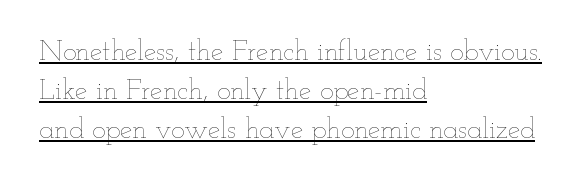
Q: Is the text bold? A: No.
Q: Is the text italic (slanted)? A: No, it is upright.
Q: Is the text underlined? A: Yes.
Q: How is the paragraph aligned? A: Left-aligned.
Q: Is the spacing between letters normal or unusually wide? A: Normal.
Q: Is the spacing between lines tight, normal or loose? A: Normal.
Q: Width (condensed, normal, or wide)? A: Wide.
Q: Stroke contrast? A: Low.
Q: x-height? A: Small.
Q: Monospaced? A: No.
